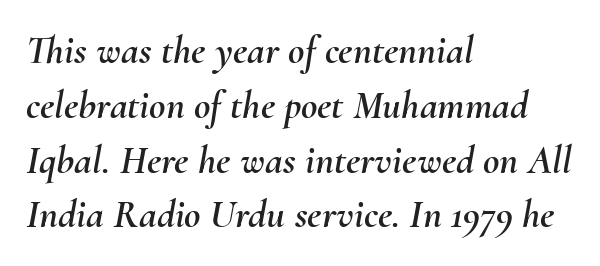
Yep, that's italic — everything's leaning. Interline gaps are of average width in this sample. Only glyphs here, with clear space below each row. Left-aligned paragraph, ragged on the right. Standard letterfit; no display-style spreading of the glyphs. Spacing verdict: proportional, widths tailored to each character.
